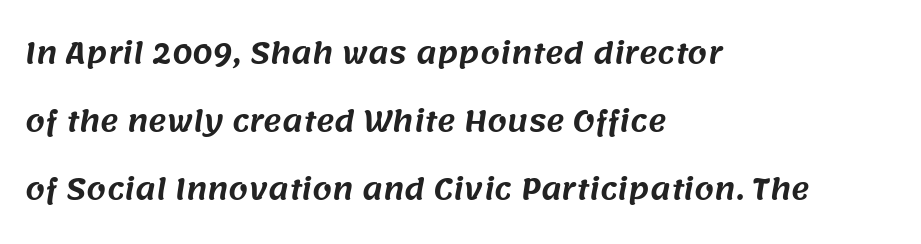
Serifs: no, the terminals of the letterforms are clean. The face used here is proportionally spaced, like ordinary book or web type. Notice the wide empty band between every row — that's loose leading. How are the letters spaced? Ordinarily, with no added tracking. Underline: absent. The rendering anchors every line to the left-hand side.
